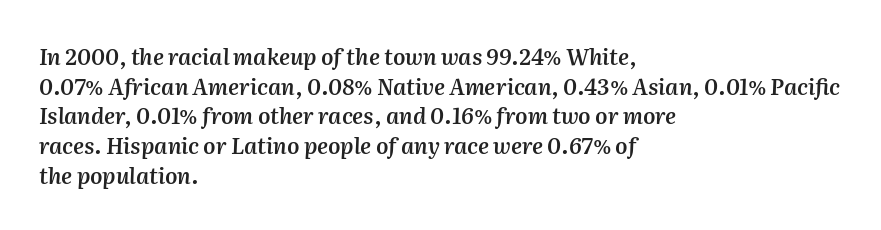
The passage shown has conventional tracking throughout. The rendering applies a slant to the glyphs. Summary of vertical rhythm: regular, with standard interline spacing. Notice the strokes are somewhat thickened but not fully heavy: this is a semibold. Any mark beneath the type? The region is blank. Compared with a centered layout, this one pins lines to the left instead.
